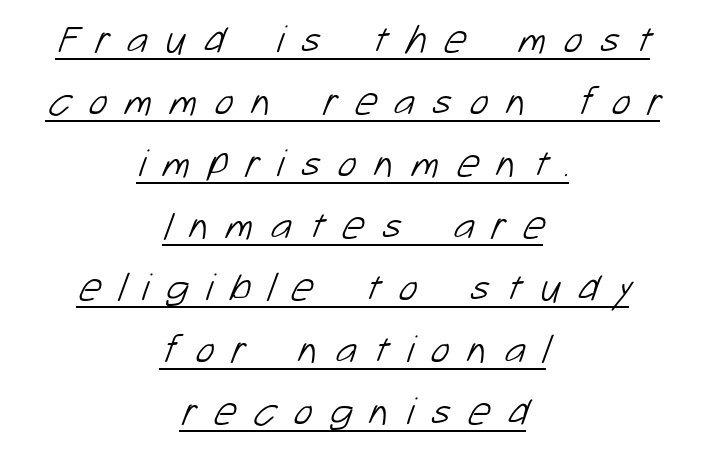
Q: Is the text bold? A: No.
Q: Is the typeface a serif or a sans-serif typeface? A: Sans-serif.
Q: Is the text underlined? A: Yes.
Q: How is the paragraph aligned? A: Centered.
Q: Is the spacing between letters normal or unusually wide? A: Unusually wide.
Q: Is the spacing between lines tight, normal or loose? A: Normal.
Q: Width (condensed, normal, or wide)? A: Normal.
Q: Stroke contrast? A: Low.
Q: x-height? A: Medium.
Q: Monospaced? A: No.
